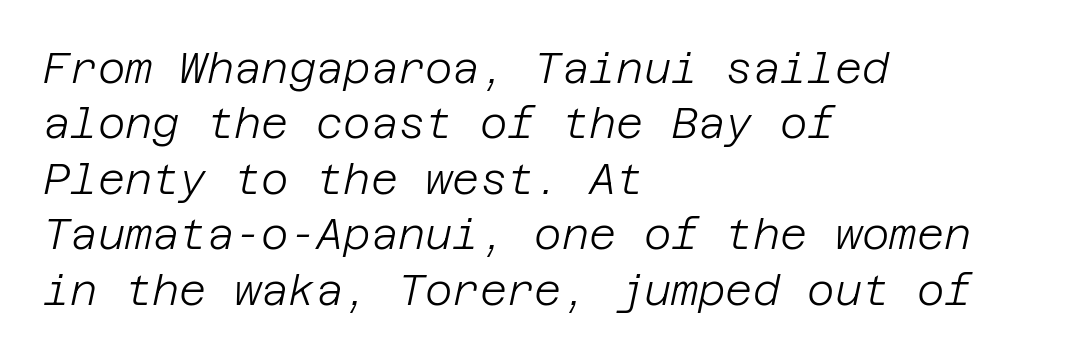
{"italic": "yes", "lean": "right", "slant_degrees": 12, "bold": "no", "weight": "light", "width": "normal", "stroke_contrast": "low", "x_height": "large", "underline": "no", "align": "left", "line_spacing": "normal", "line_spacing_ratio": 1.32, "letter_spacing": "normal", "letter_spacing_em": 0.0, "glyph_px": 42}
